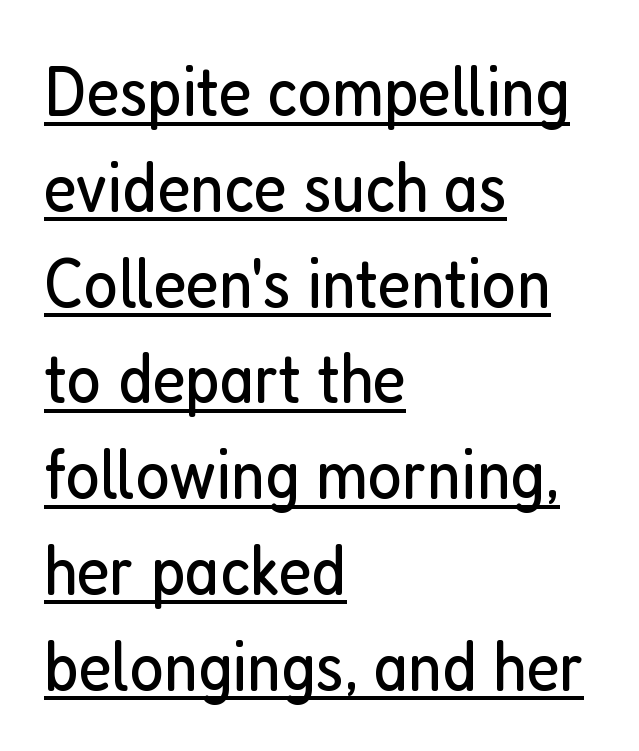
The image shows 72 px regular-weight, condensed sans-serif type, upright; set left-aligned, normal line spacing (1.33x), normal letter spacing, underlined; low stroke contrast and a medium x-height.
